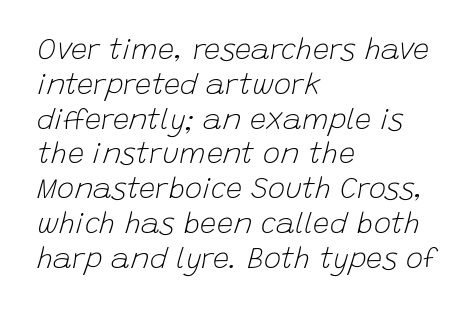
{"italic": "yes", "lean": "right", "slant_degrees": 15, "bold": "no", "weight": "light", "width": "normal", "stroke_contrast": "low", "x_height": "large", "monospaced": "no", "underline": "no", "align": "left", "line_spacing_ratio": 1.2, "letter_spacing": "normal", "letter_spacing_em": 0.0, "glyph_px": 29}
